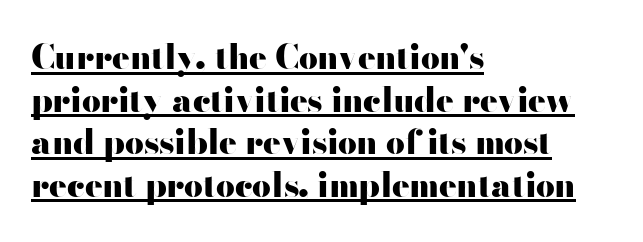
The image shows 33 px heavy, wide sans-serif type, upright; set left-aligned, normal line spacing (1.29x), normal letter spacing, underlined; high stroke contrast and a small x-height.
